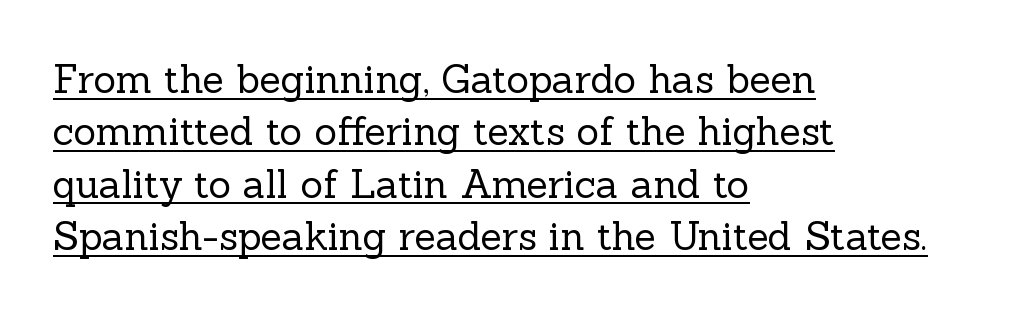
Summary of vertical rhythm: regular, with standard interline spacing. These lines are set flush left with a ragged right edge. I'd call this a serif setting — the letters wear small feet. Varying glyph widths throughout — classic text-font behaviour. Unbolded letterforms with no extra heft.
